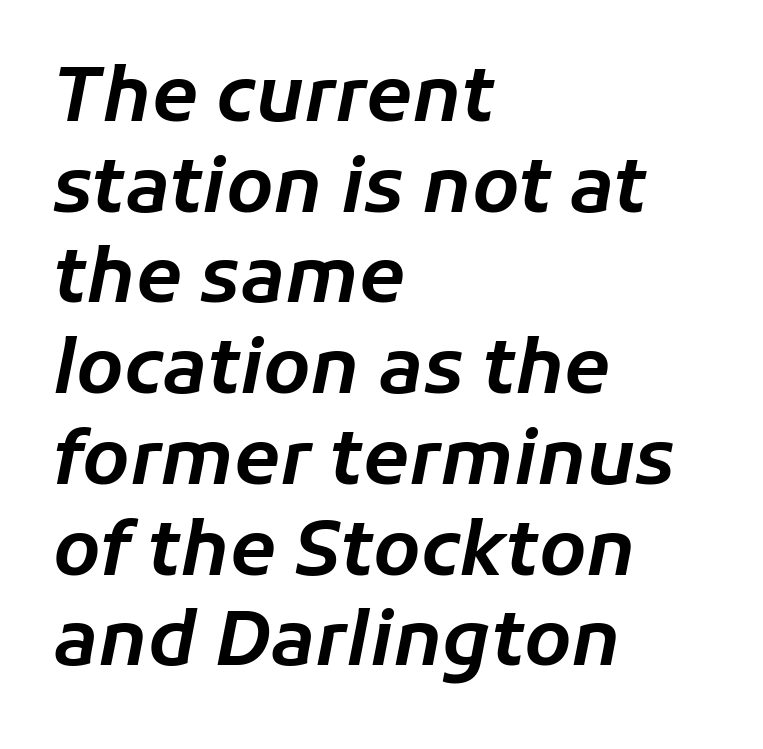
{"italic": "yes", "lean": "right", "slant_degrees": 11, "width": "normal", "stroke_contrast": "low", "x_height": "medium", "monospaced": "no", "underline": "no", "align": "left", "line_spacing_ratio": 1.21, "letter_spacing": "normal", "letter_spacing_em": 0.0, "glyph_px": 75}
